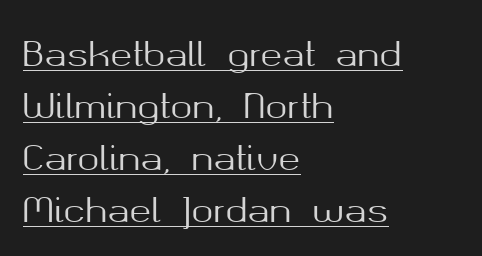
The image shows 33 px sans-serif type, upright; set left-aligned, normal line spacing (1.58x), normal letter spacing, underlined; medium stroke contrast and a medium x-height.
